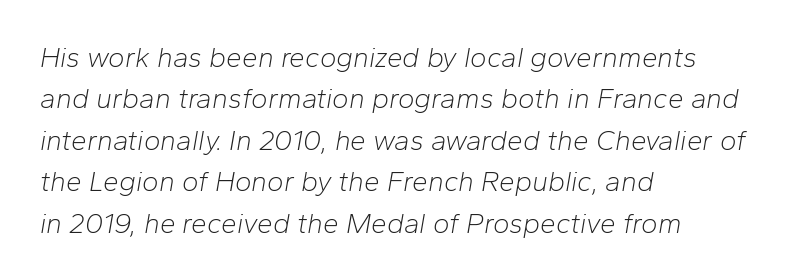
The image shows 28 px light type, italic (leaning right); set left-aligned, normal line spacing (1.48x), normal letter spacing, not underlined; low stroke contrast and a medium x-height.
